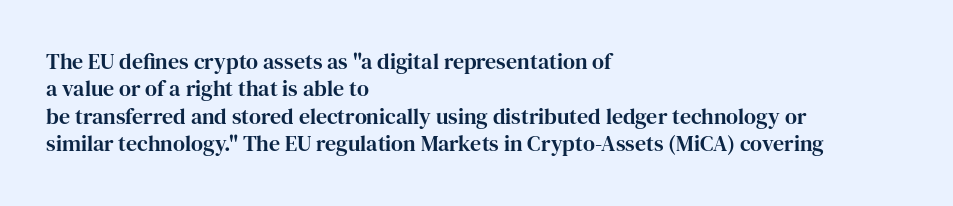
Q: Is the text italic (slanted)? A: No, it is upright.
Q: Is the text underlined? A: No.
Q: How is the paragraph aligned? A: Left-aligned.
Q: Is the spacing between letters normal or unusually wide? A: Normal.
Q: Is the spacing between lines tight, normal or loose? A: Normal.
